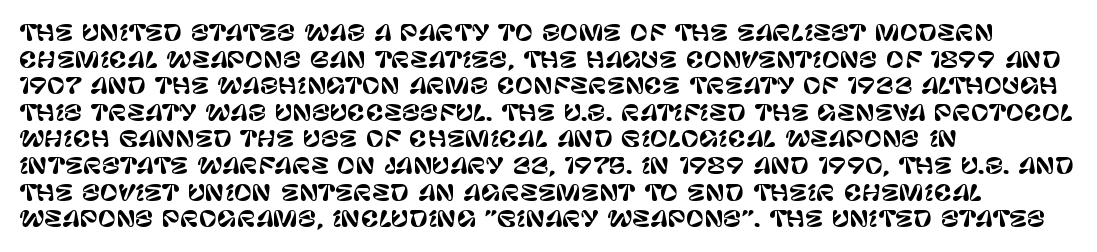
The image shows 22 px text type; set left-aligned, line spacing 1.21x, normal letter spacing, not underlined.
